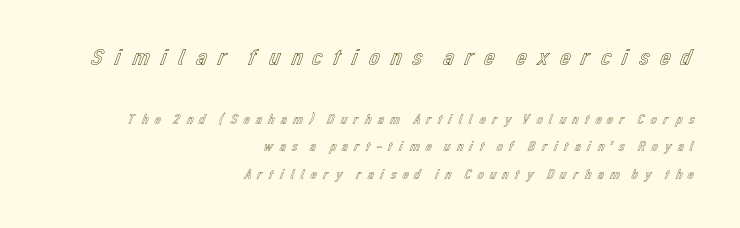
Loose tracking; the words dissolve into strings of separated letters. The typesetter chose a ragged-left arrangement here. Does the bottom block carry the larger type? No, the top block does.
